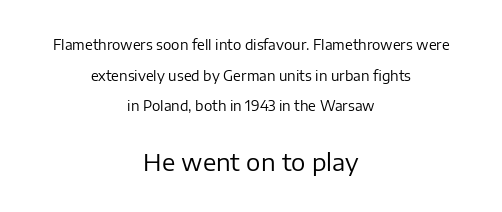
The image shows 24 px text type, upright; set centered, loose line spacing (2.18x), normal letter spacing, not underlined; the second (bottom) block is 1.71x larger.
